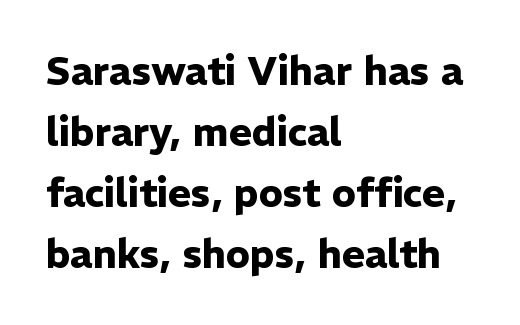
Q: Is the text bold? A: Yes.
Q: Is the text italic (slanted)? A: No, it is upright.
Q: Is the typeface a serif or a sans-serif typeface? A: Sans-serif.
Q: Is the text underlined? A: No.
Q: How is the paragraph aligned? A: Left-aligned.
Q: Is the spacing between letters normal or unusually wide? A: Normal.
Q: Is the spacing between lines tight, normal or loose? A: Normal.
Q: Width (condensed, normal, or wide)? A: Normal.
Q: Stroke contrast? A: Low.
Q: x-height? A: Medium.
Q: Monospaced? A: No.
